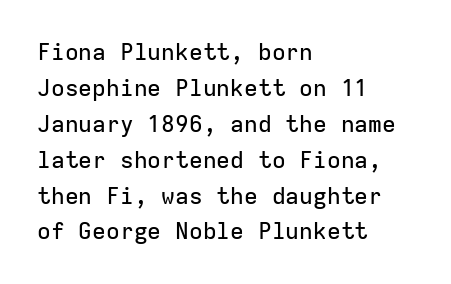
Q: Is the text italic (slanted)? A: No, it is upright.
Q: Is the text underlined? A: No.
Q: How is the paragraph aligned? A: Left-aligned.
Q: Is the spacing between letters normal or unusually wide? A: Normal.
Q: Is the spacing between lines tight, normal or loose? A: Normal.
